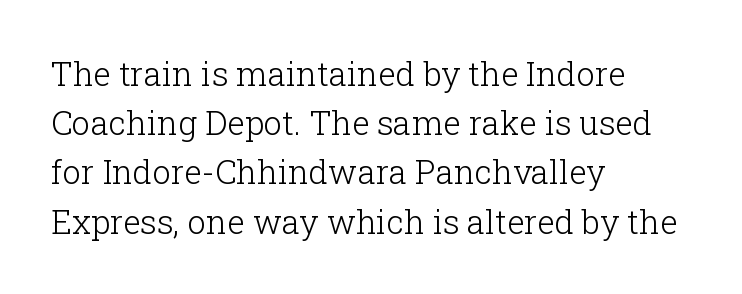
Successive baselines arrive at the customary interval. In terms of posture, this sample is upright. Line beginnings align vertically; line endings do not. The letters look calm and open, with moderate or lighter stems. The designer went with a serif here, giving each stem small feet.
